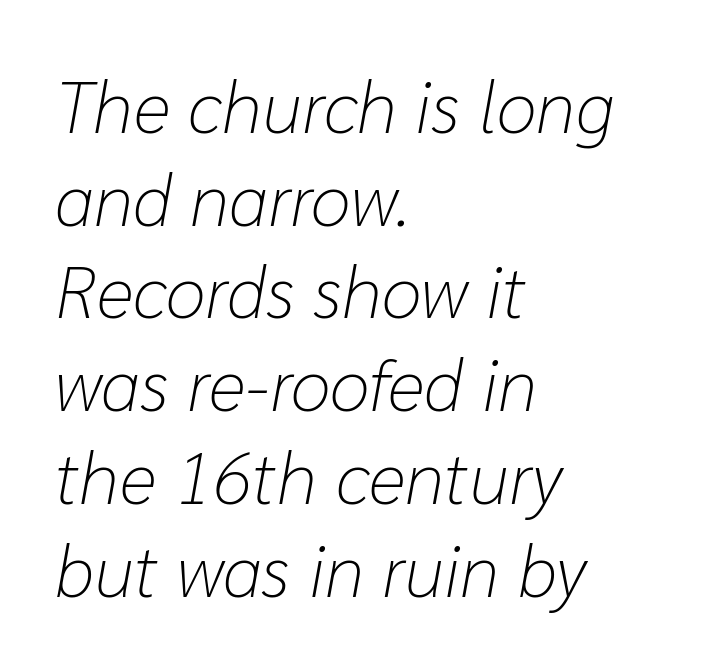
{"italic": "yes", "lean": "right", "slant_degrees": 10, "bold": "no", "weight": "light", "width": "normal", "stroke_contrast": "low", "x_height": "medium", "monospaced": "no", "underline": "no", "align": "left", "line_spacing": "normal", "line_spacing_ratio": 1.27, "letter_spacing": "normal", "letter_spacing_em": 0.0, "glyph_px": 73}
